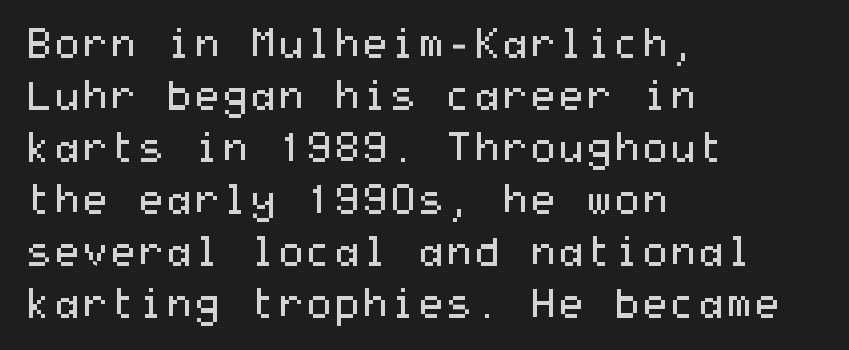
The image shows 40 px regular-weight, wide sans-serif type, upright; set left-aligned, normal line spacing (1.3x), normal letter spacing, not underlined; medium stroke contrast and a medium x-height.
